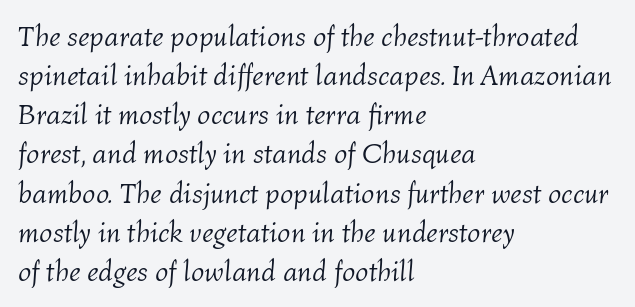
{"italic": "yes", "lean": "right", "slant_degrees": 4, "bold": "no", "weight": "light", "width": "normal", "stroke_contrast": "medium", "x_height": "medium", "monospaced": "no", "underline": "no", "align": "left", "line_spacing": "normal", "line_spacing_ratio": 1.35, "letter_spacing": "normal", "letter_spacing_em": 0.0, "glyph_px": 29}
